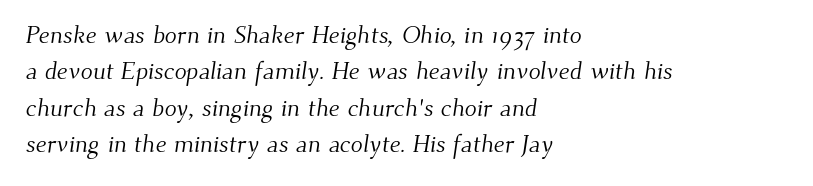
The image shows 25 px text type; set left-aligned, normal line spacing (1.46x), normal letter spacing, not underlined.
